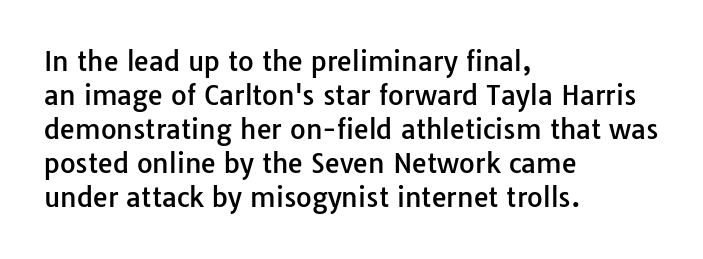
This sample uses plain, unmodified letter spacing. The setting favours the left margin, as ordinary paragraphs usually do. Does the lettering tilt? It doesn't — this is upright. Is there much room between lines? A standard amount, neither cramped nor airy.
